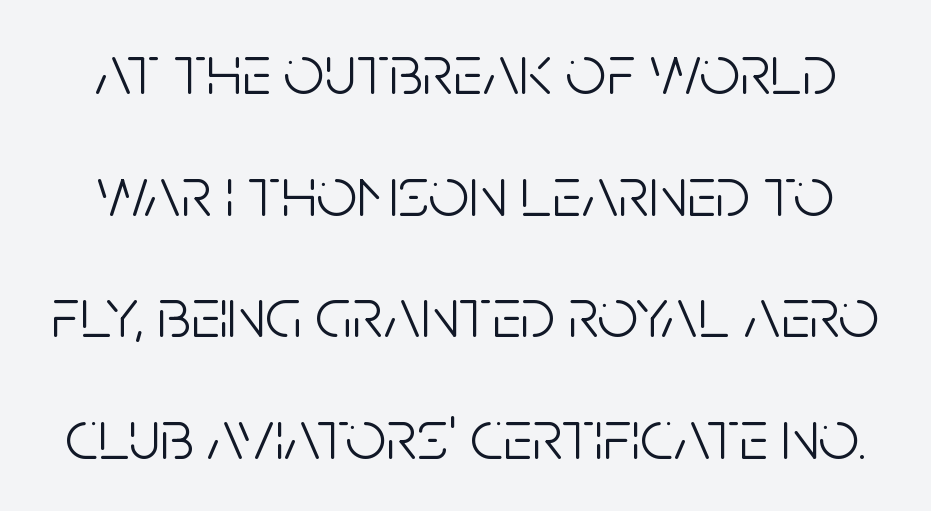
Every character sits straight up, as roman type does. Weight: regular or lighter. Successive baselines arrive at the customary interval. The face used here is proportionally spaced, like ordinary book or web type. The specimen omits any rule beneath the text block's lines.
